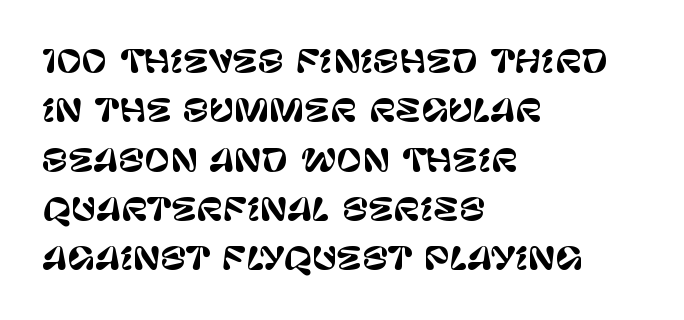
The image shows 31 px sans-serif type; set left-aligned, normal line spacing (1.59x), normal letter spacing, not underlined; low stroke contrast and a large x-height.
